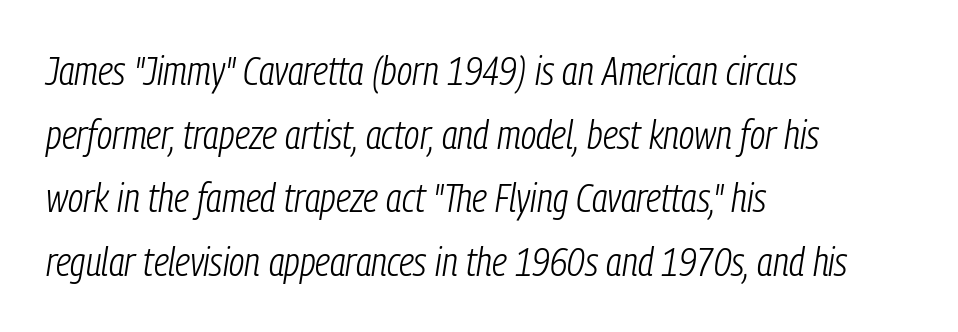
The space beneath each line is pristine and unruled. The designer left line spacing at the default. Spacing between characters is what you'd get straight out of the box. Caption: face not bold, strokes unweighted. Spacing verdict: proportional, widths tailored to each character. These lines were composed using italics.
